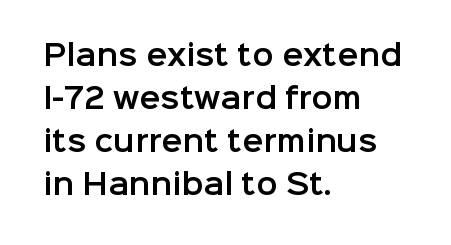
Vertically, the passage feels balanced, rows spaced as you'd expect. What kind of face is this? One without serifs — a sans. Here the designer chose a conventional face with non-uniform glyph widths. Look at the tracking — it's just the regular setting, nothing added. Designer's note — italics off, roman on.
